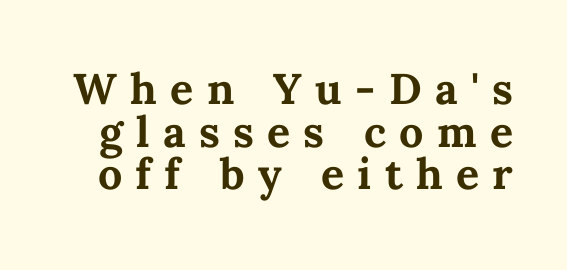
Compared with an ordinary text face, these strokes are far heavier — a full bold. This rendering widens character spacing well past its baseline value. This rendering features lettering with no underline. A typesetter would call this leading minimal, almost set solid.
